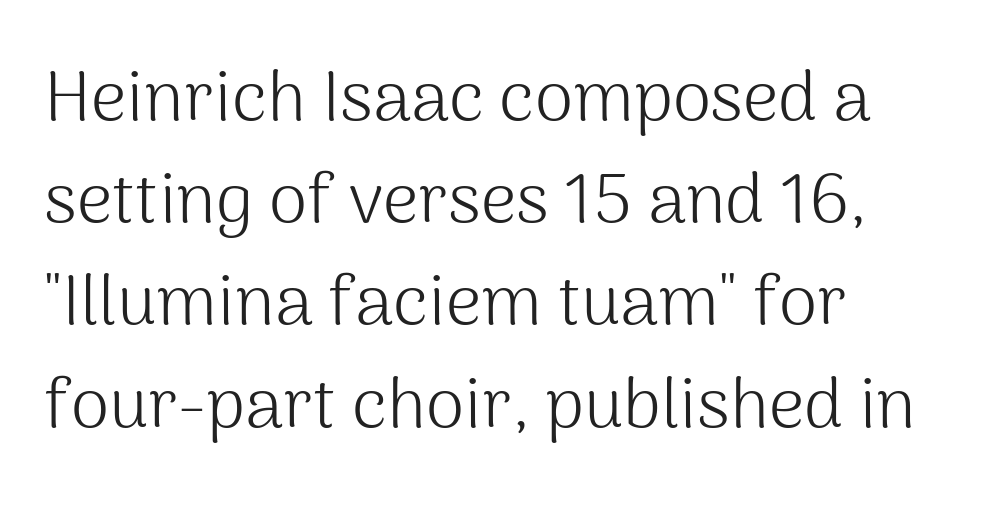
Q: Is the text bold? A: No.
Q: Is the text italic (slanted)? A: No, it is upright.
Q: Is the typeface a serif or a sans-serif typeface? A: Sans-serif.
Q: Is the text underlined? A: No.
Q: How is the paragraph aligned? A: Left-aligned.
Q: Is the spacing between letters normal or unusually wide? A: Normal.
Q: Is the spacing between lines tight, normal or loose? A: Normal.
Q: Width (condensed, normal, or wide)? A: Normal.
Q: Stroke contrast? A: Medium.
Q: x-height? A: Medium.
Q: Monospaced? A: No.
